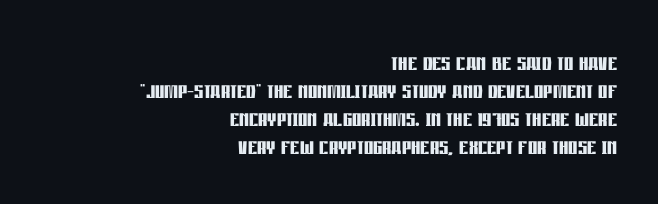
The image shows 29 px semibold, condensed sans-serif type, upright; set right-aligned, tight line spacing (0.96x), normal letter spacing, not underlined; low stroke contrast and a large x-height.
